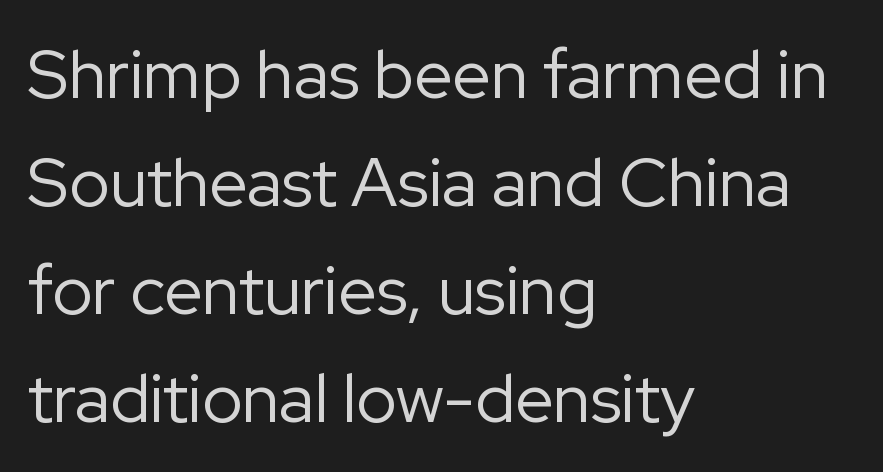
The image shows 68 px regular-weight sans-serif type, upright; set left-aligned, normal line spacing (1.59x), normal letter spacing, not underlined; low stroke contrast and a medium x-height.
